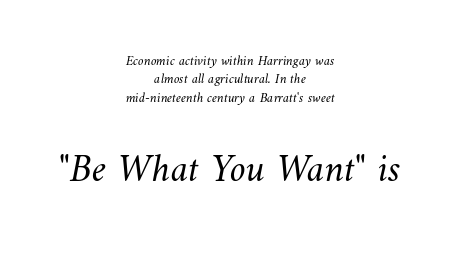
{"bold": "no", "weight": "light", "width": "normal", "stroke_contrast": "medium", "x_height": "small", "monospaced": "no", "underline": "no", "align": "center", "line_spacing": "normal", "line_spacing_ratio": 1.32, "letter_spacing": "normal", "letter_spacing_em": 0.0, "larger_block": "second", "size_ratio": 2.86, "glyph_px": 40}
